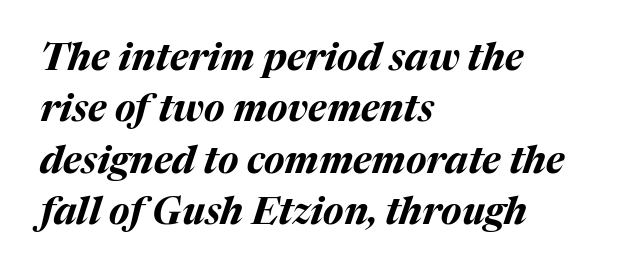
Q: Is the text bold? A: Yes.
Q: Is the text italic (slanted)? A: Yes, it leans right by about 17 degrees.
Q: Is the text underlined? A: No.
Q: How is the paragraph aligned? A: Left-aligned.
Q: Is the spacing between letters normal or unusually wide? A: Normal.
Q: Is the spacing between lines tight, normal or loose? A: Normal.
Q: Width (condensed, normal, or wide)? A: Normal.
Q: Stroke contrast? A: Medium.
Q: x-height? A: Medium.
Q: Monospaced? A: No.
